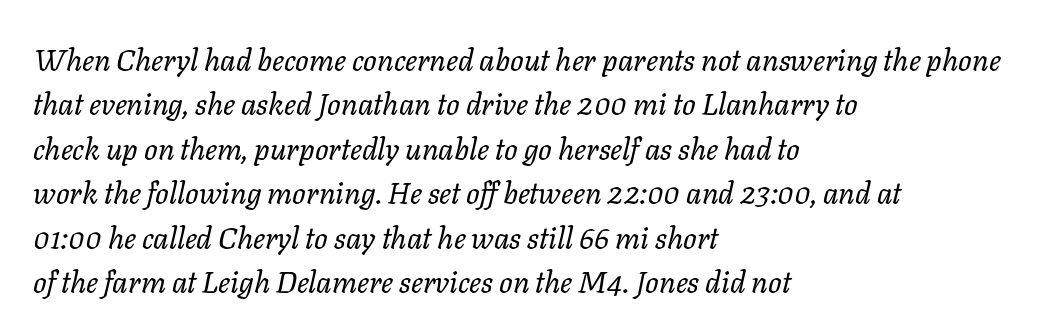
Q: Is the text bold? A: No.
Q: Is the text italic (slanted)? A: Yes, it leans right by about 11 degrees.
Q: Is the text underlined? A: No.
Q: How is the paragraph aligned? A: Left-aligned.
Q: Is the spacing between letters normal or unusually wide? A: Normal.
Q: Is the spacing between lines tight, normal or loose? A: Normal.
Q: Width (condensed, normal, or wide)? A: Normal.
Q: Stroke contrast? A: Low.
Q: x-height? A: Medium.
Q: Monospaced? A: No.
